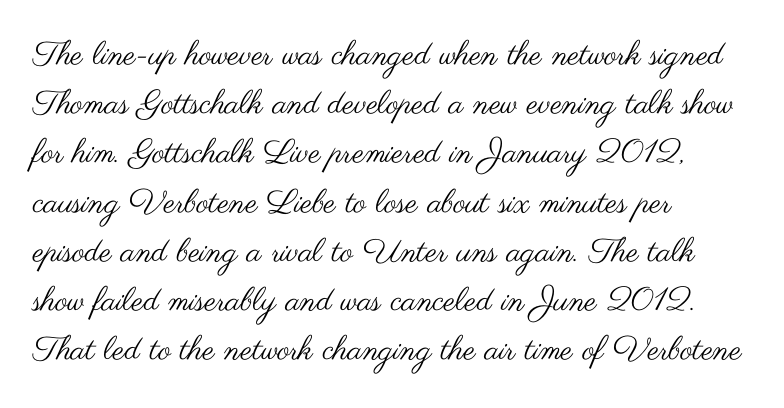
{"serif": "no", "bold": "no", "weight": "regular", "width": "wide", "stroke_contrast": "medium", "x_height": "small", "monospaced": "no", "underline": "no", "align": "left", "line_spacing": "normal", "line_spacing_ratio": 1.49, "letter_spacing": "normal", "letter_spacing_em": 0.0, "glyph_px": 33}
